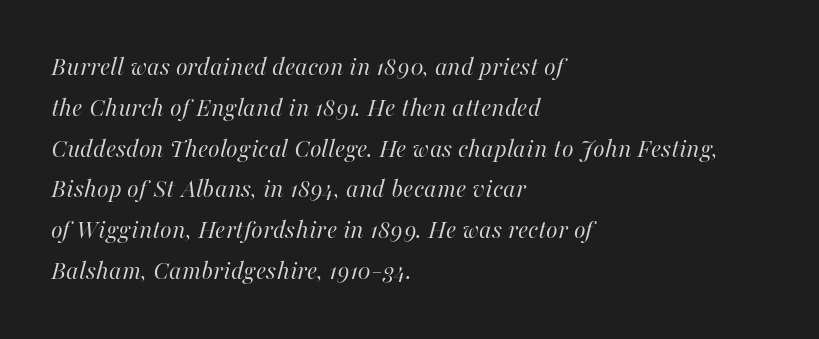
The image shows 27 px text type, italic (leaning right); set left-aligned, normal line spacing (1.51x), normal letter spacing, not underlined.
